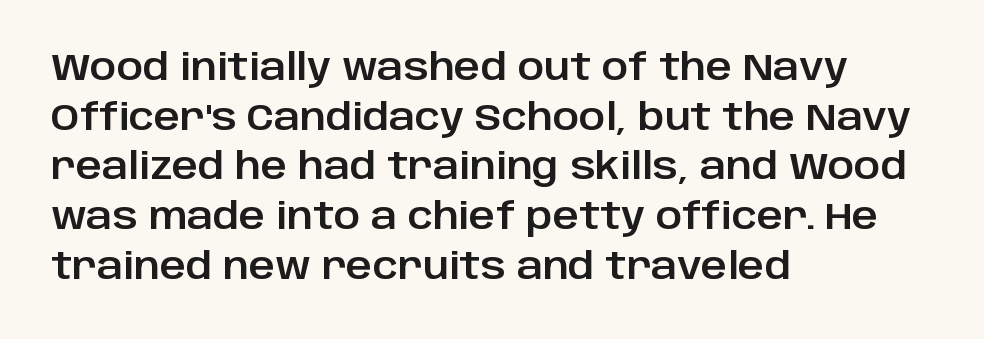
{"serif": "no", "italic": "no", "width": "normal", "stroke_contrast": "low", "x_height": "large", "monospaced": "no", "underline": "no", "align": "left", "line_spacing": "normal", "line_spacing_ratio": 1.38, "letter_spacing": "normal", "letter_spacing_em": 0.0, "glyph_px": 36}
